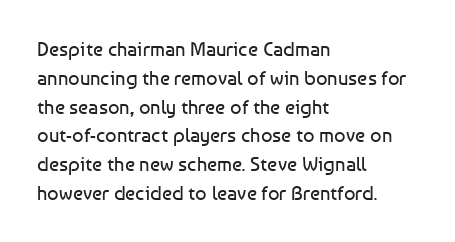
Vertical strokes here are truly vertical. The typesetting does not lean heavy: it is not bold. These lines keep a tight, regular rhythm from letter to letter. Anything drawn beneath the words? Only blank space. The designer left line spacing at the default. Caption: multi-line text, flush left, ragged right.
